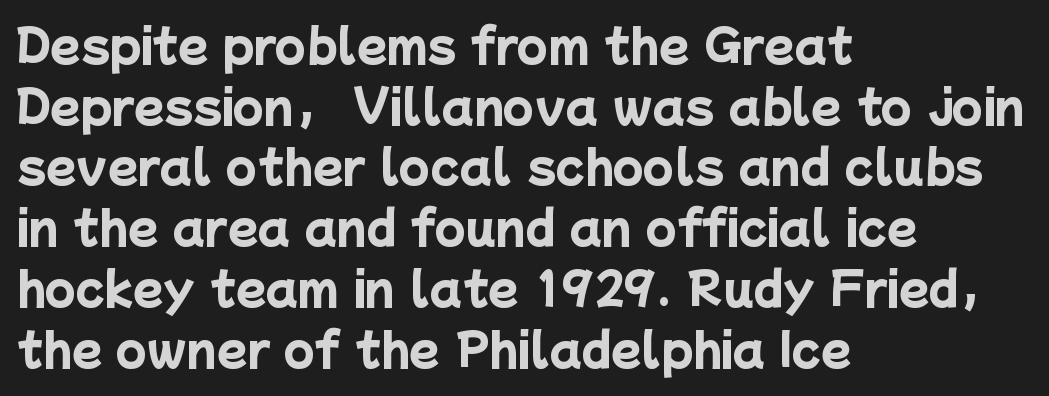
Layout note: lines flush left. Examine the stroke ends and you'll find no serifs. The glyphs are unaccompanied by any horizontal stroke below them. The tracking reads as untouched default to a designer's eye. The leading is moderate, giving the passage an even texture.
